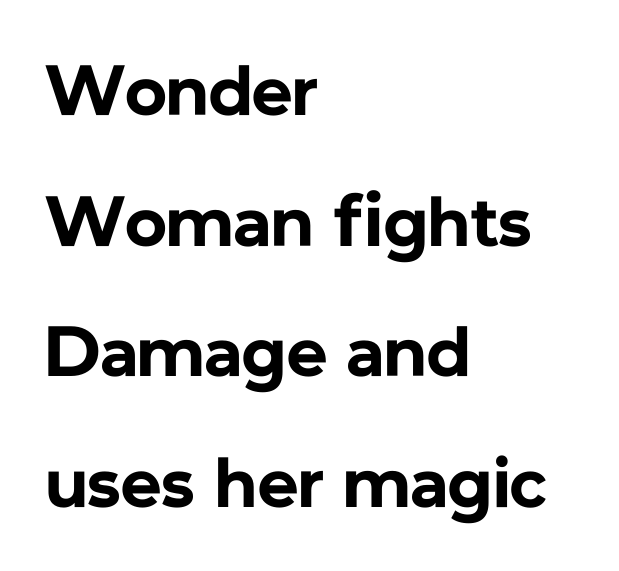
The image shows 71 px bold sans-serif type, upright; set left-aligned, line spacing 1.84x, normal letter spacing, not underlined; low stroke contrast and a medium x-height.
